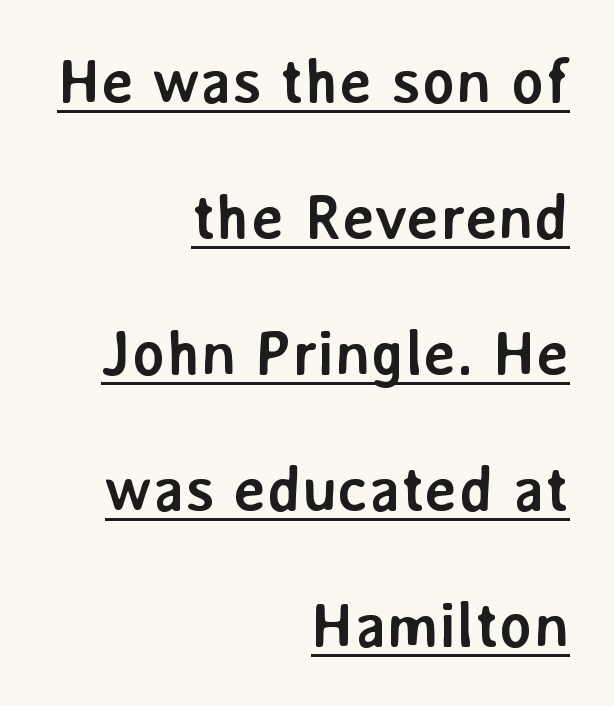
Compared with undecorated copy, this sample adds a rule below the words. Regarding leading, the lines here are spaced well apart. Is the block centered? No — it sits flush against the right margin. Letterform terminals end flat and unadorned throughout the passage.
